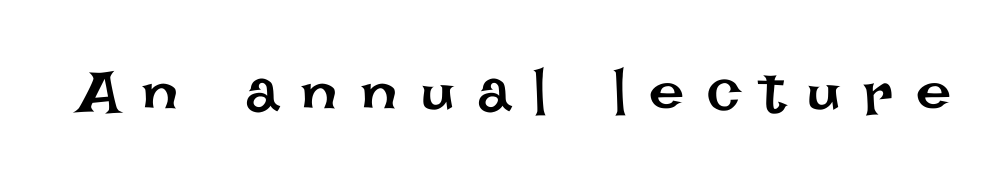
Check under the words: just untouched page. Weight: not bold — regular or lighter. If you drew a line through each stem, it would be perfectly vertical. A typesetter would call this heavily tracked-out type. Spacing verdict: proportional, widths tailored to each character.
